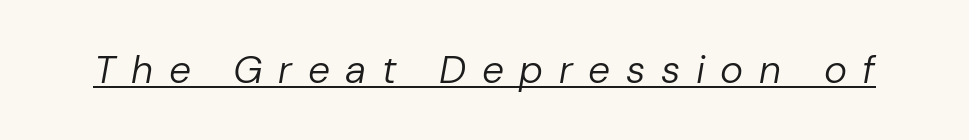
The image shows 39 px regular-weight type, italic (leaning right); set unusually wide letter spacing (+0.4 em), underlined; low stroke contrast and a medium x-height.
